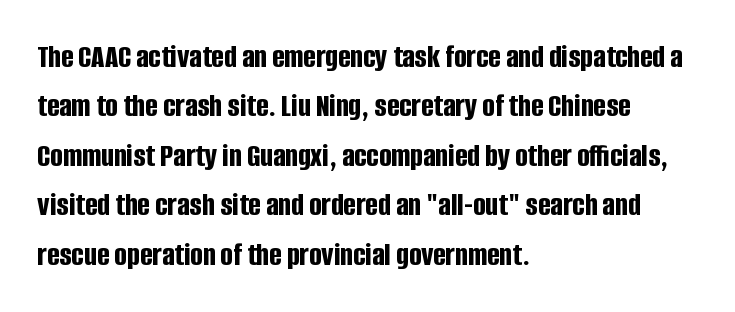
{"serif": "no", "italic": "no", "bold": "yes", "weight": "bold", "width": "condensed", "stroke_contrast": "low", "x_height": "large", "monospaced": "no", "underline": "no", "align": "left", "line_spacing": "normal", "line_spacing_ratio": 1.5, "letter_spacing": "normal", "letter_spacing_em": 0.0, "glyph_px": 33}
